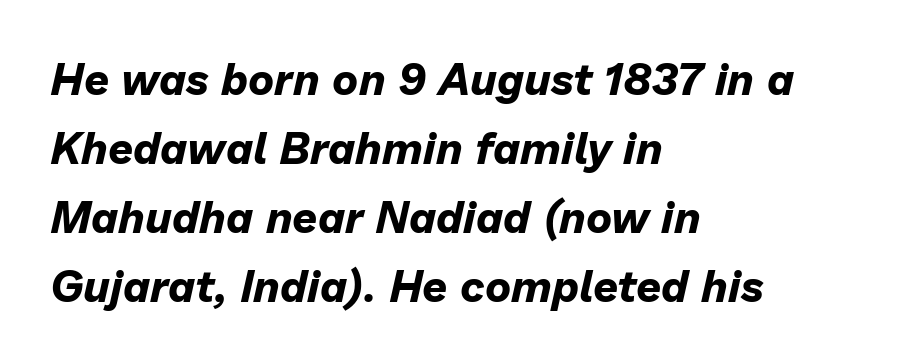
Q: Is the text bold? A: Yes.
Q: Is the text italic (slanted)? A: Yes, it leans right by about 13 degrees.
Q: Is the text underlined? A: No.
Q: How is the paragraph aligned? A: Left-aligned.
Q: Is the spacing between letters normal or unusually wide? A: Normal.
Q: Is the spacing between lines tight, normal or loose? A: Normal.
Q: Width (condensed, normal, or wide)? A: Normal.
Q: Stroke contrast? A: Low.
Q: x-height? A: Medium.
Q: Monospaced? A: No.
